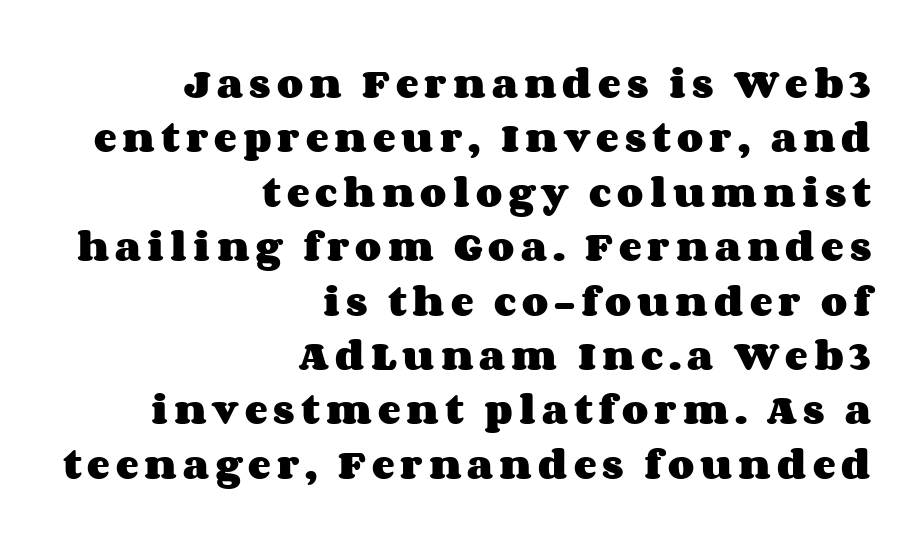
Q: Is the text bold? A: Yes.
Q: Is the text italic (slanted)? A: No, it is upright.
Q: Is the text underlined? A: No.
Q: How is the paragraph aligned? A: Right-aligned.
Q: Is the spacing between lines tight, normal or loose? A: Normal.
Q: Width (condensed, normal, or wide)? A: Wide.
Q: Stroke contrast? A: Medium.
Q: x-height? A: Large.
Q: Monospaced? A: No.
